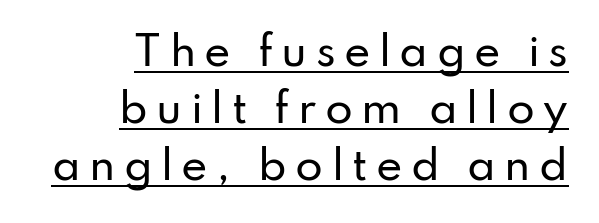
The image shows 40 px sans-serif type, upright; set right-aligned, normal line spacing (1.43x), unusually wide letter spacing (+0.21 em), underlined; low stroke contrast and a small x-height.
